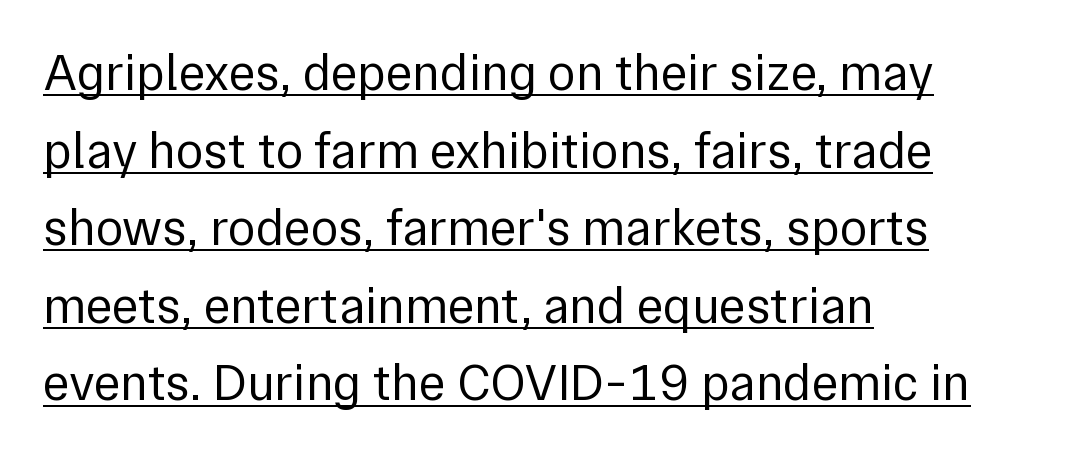
{"serif": "no", "italic": "no", "bold": "no", "weight": "regular", "width": "normal", "x_height": "medium", "monospaced": "no", "underline": "yes", "align": "left", "line_spacing": "normal", "line_spacing_ratio": 1.52, "letter_spacing": "normal", "letter_spacing_em": 0.0, "glyph_px": 51}
